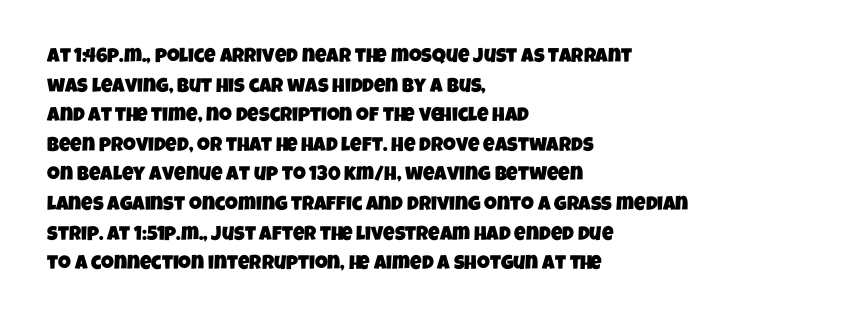
The image shows 20 px text type; set left-aligned, normal line spacing (1.48x), normal letter spacing, not underlined.
